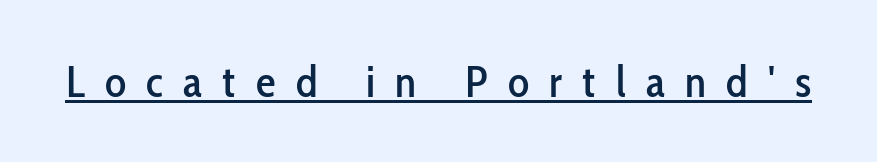
Q: Is the text italic (slanted)? A: No, it is upright.
Q: Is the typeface a serif or a sans-serif typeface? A: Sans-serif.
Q: Is the text underlined? A: Yes.
Q: Is the spacing between letters normal or unusually wide? A: Unusually wide.
Q: Width (condensed, normal, or wide)? A: Condensed.
Q: Stroke contrast? A: Low.
Q: x-height? A: Medium.
Q: Monospaced? A: No.
